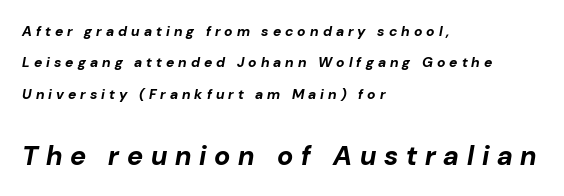
{"italic": "yes", "lean": "right", "slant_degrees": 10, "bold": "yes", "underline": "no", "align": "left", "line_spacing": "loose", "line_spacing_ratio": 2.24, "letter_spacing": "wide", "letter_spacing_em": 0.29, "larger_block": "second", "size_ratio": 1.93, "glyph_px": 27}
